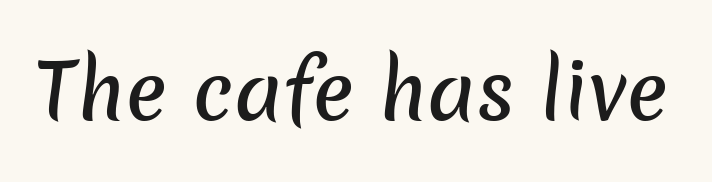
{"serif": "no", "width": "normal", "stroke_contrast": "low", "x_height": "medium", "monospaced": "no", "underline": "no", "letter_spacing": "normal", "letter_spacing_em": 0.0, "glyph_px": 77}
